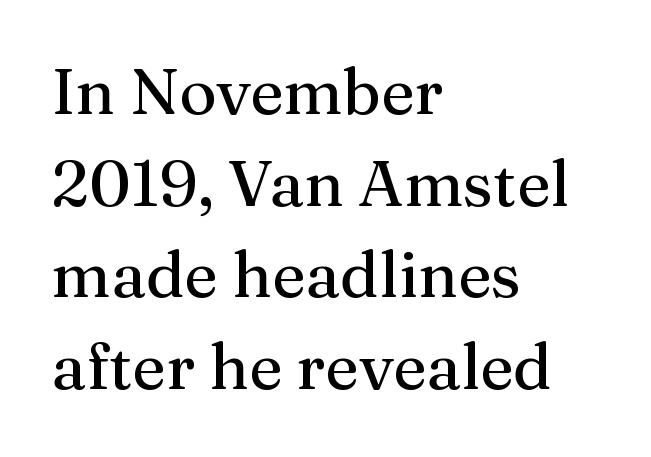
If you drew a line through each stem, it would be perfectly vertical. Spacing verdict: proportional, widths tailored to each character. Casual observation: everything's shoved over to the left. Bare-footed words on every line.
